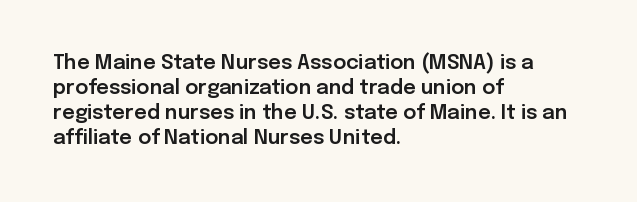
{"italic": "no", "underline": "no", "align": "left", "line_spacing": "normal", "line_spacing_ratio": 1.25, "letter_spacing": "normal", "letter_spacing_em": 0.0, "glyph_px": 20}
